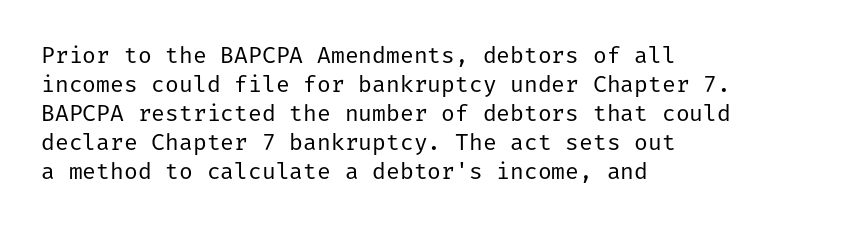
A typesetter would call this zero additional tracking. If you drew a line through each stem, it would be perfectly vertical. This block has exactly the height ordinary leading produces. Teacher's note: observe the even left margin — that is flush-left alignment. The area under the type is left untouched. This is not heavy type; no bold has been used.
